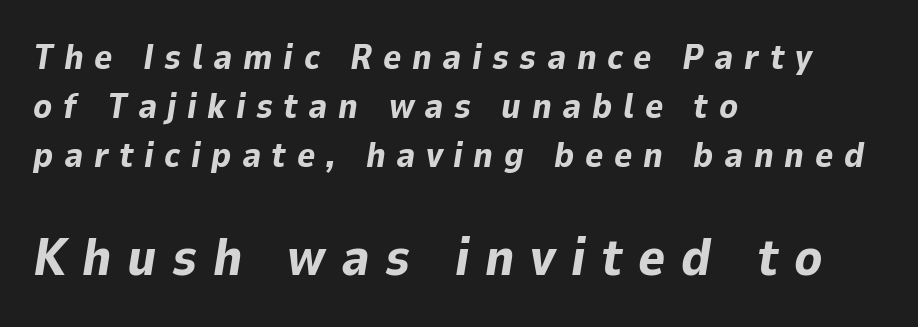
Q: Is the text bold? A: Yes.
Q: Is the text italic (slanted)? A: Yes, it leans right by about 9 degrees.
Q: Is the text underlined? A: No.
Q: How is the paragraph aligned? A: Left-aligned.
Q: Is the spacing between letters normal or unusually wide? A: Unusually wide.
Q: Is the spacing between lines tight, normal or loose? A: Normal.
Q: Which block of text is set in a larger size, the first (top) or the second (bottom)? A: The second (bottom) one.
Q: Width (condensed, normal, or wide)? A: Normal.
Q: Stroke contrast? A: Low.
Q: x-height? A: Medium.
Q: Monospaced? A: No.
